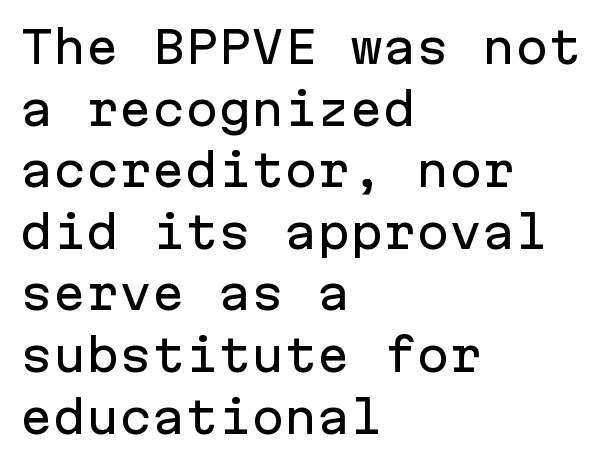
Q: Is the text italic (slanted)? A: No, it is upright.
Q: Is the typeface a serif or a sans-serif typeface? A: Sans-serif.
Q: Is the text underlined? A: No.
Q: How is the paragraph aligned? A: Left-aligned.
Q: Is the spacing between letters normal or unusually wide? A: Normal.
Q: Is the spacing between lines tight, normal or loose? A: Normal.
Q: Width (condensed, normal, or wide)? A: Normal.
Q: Stroke contrast? A: Low.
Q: x-height? A: Medium.
Q: Monospaced? A: Yes.
